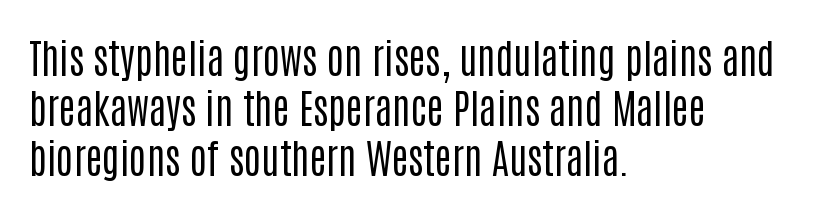
{"serif": "no", "italic": "no", "bold": "no", "weight": "regular", "width": "condensed", "stroke_contrast": "low", "x_height": "large", "monospaced": "no", "underline": "no", "align": "left", "line_spacing": "normal", "line_spacing_ratio": 1.25, "letter_spacing": "normal", "letter_spacing_em": 0.0, "glyph_px": 40}
